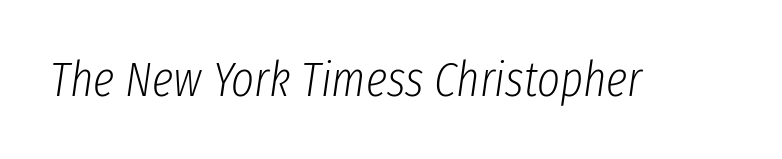
The image shows 49 px light, condensed type, italic (leaning right); set normal letter spacing, not underlined; low stroke contrast and a medium x-height.
